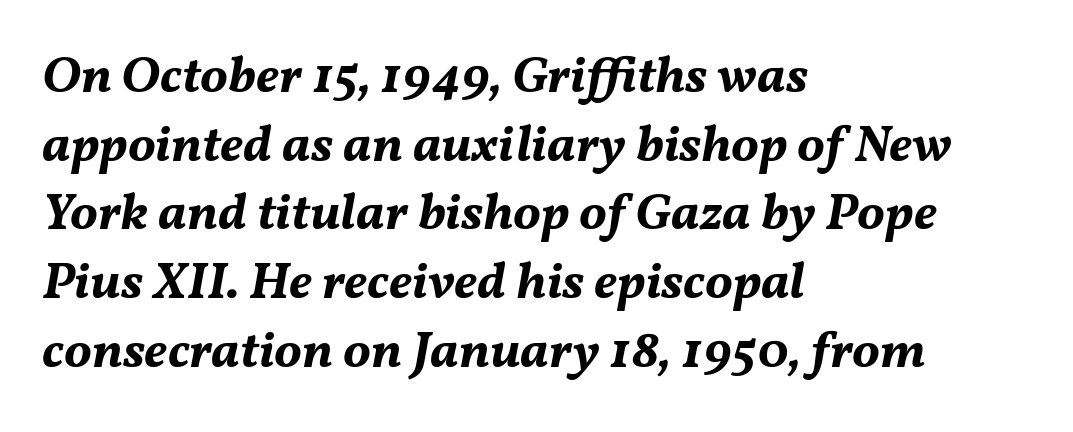
The image shows 52 px bold type, italic (leaning right); set left-aligned, normal line spacing (1.32x), normal letter spacing, not underlined; medium stroke contrast and a medium x-height.
